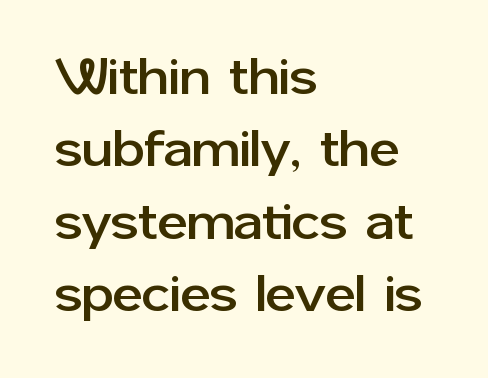
{"serif": "no", "italic": "no", "width": "normal", "stroke_contrast": "low", "x_height": "medium", "monospaced": "no", "underline": "no", "align": "left", "line_spacing": "normal", "line_spacing_ratio": 1.42, "letter_spacing": "normal", "letter_spacing_em": 0.0, "glyph_px": 51}
